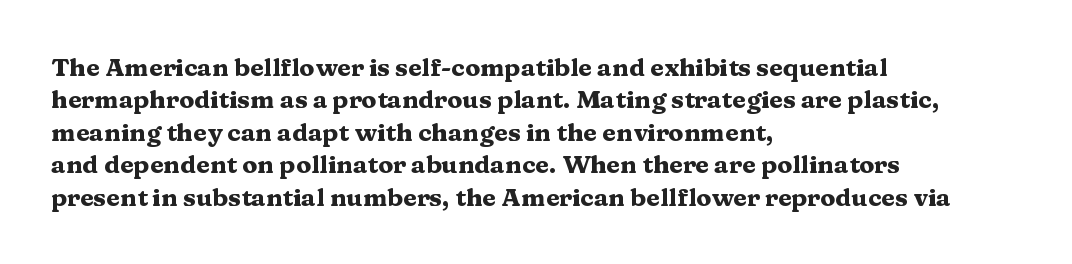
Q: Is the text bold? A: Yes.
Q: Is the text italic (slanted)? A: No, it is upright.
Q: Is the text underlined? A: No.
Q: How is the paragraph aligned? A: Left-aligned.
Q: Is the spacing between letters normal or unusually wide? A: Normal.
Q: Is the spacing between lines tight, normal or loose? A: Normal.
